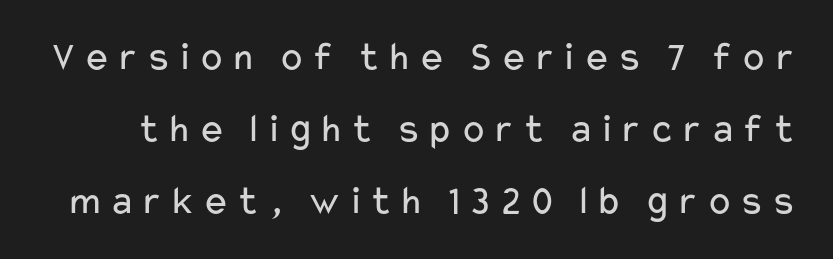
Q: Is the text bold? A: No.
Q: Is the text italic (slanted)? A: No, it is upright.
Q: Is the typeface a serif or a sans-serif typeface? A: Sans-serif.
Q: Is the text underlined? A: No.
Q: Width (condensed, normal, or wide)? A: Wide.
Q: Stroke contrast? A: Low.
Q: x-height? A: Medium.
Q: Monospaced? A: No.
